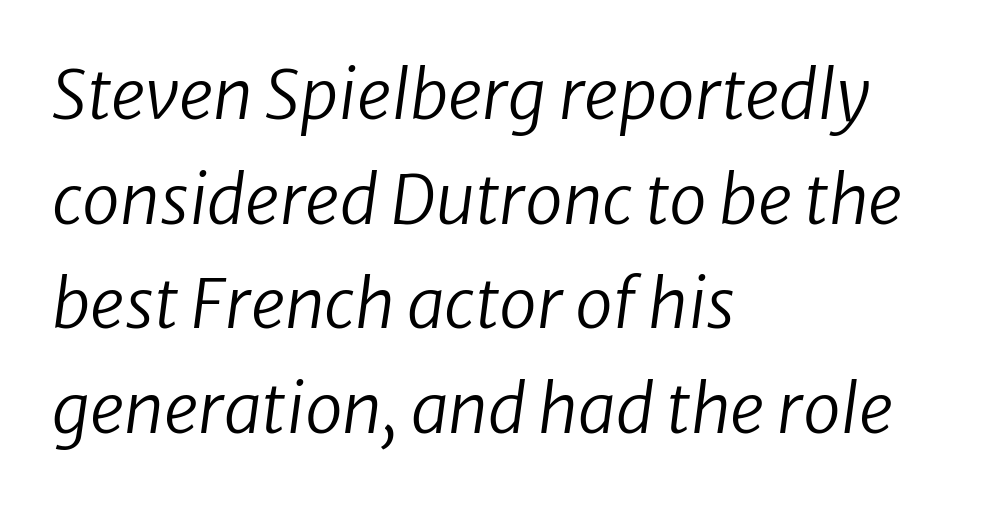
The image shows 68 px regular-weight type, italic (leaning right); set left-aligned, normal line spacing (1.54x), normal letter spacing, not underlined; low stroke contrast and a medium x-height.
